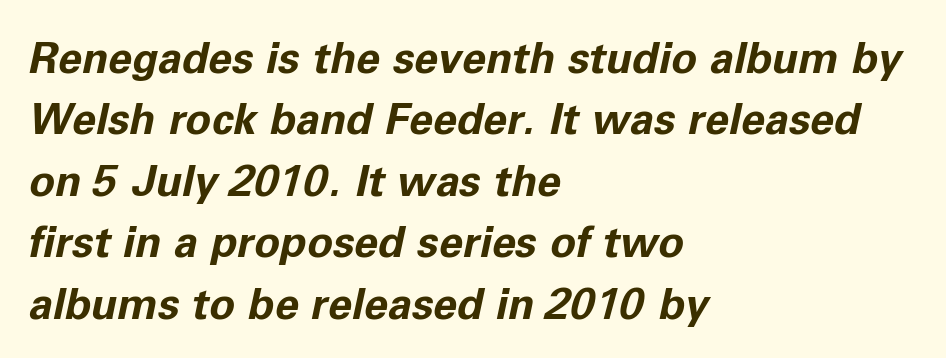
Think of a printed novel: that variable character pitch is what you see here. In terms of letterspacing, this is plain default setting. This rendering uses left alignment, leaving the right contour irregular. Whoever set this chose a conventional vertical rhythm. Weight check: bold — yes, fully. The area under the type is left untouched.
